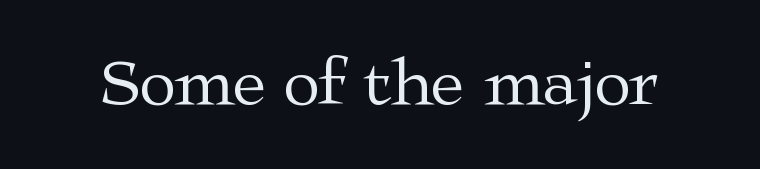
The image shows 67 px regular-weight, wide serif type, upright; set normal letter spacing, not underlined; medium stroke contrast and a medium x-height.
